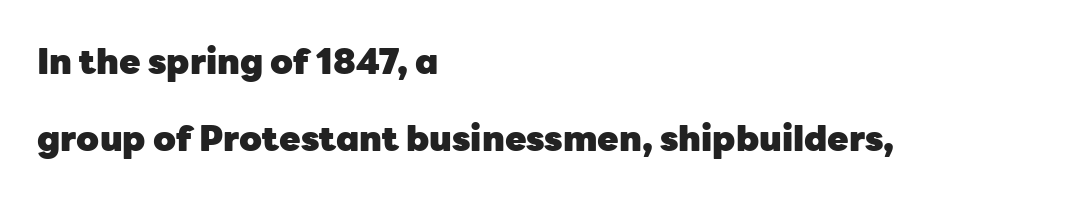
Q: Is the text bold? A: Yes.
Q: Is the text italic (slanted)? A: No, it is upright.
Q: Is the typeface a serif or a sans-serif typeface? A: Sans-serif.
Q: Is the text underlined? A: No.
Q: How is the paragraph aligned? A: Left-aligned.
Q: Is the spacing between letters normal or unusually wide? A: Normal.
Q: Is the spacing between lines tight, normal or loose? A: Loose.
Q: Width (condensed, normal, or wide)? A: Normal.
Q: Stroke contrast? A: Low.
Q: x-height? A: Medium.
Q: Monospaced? A: No.
